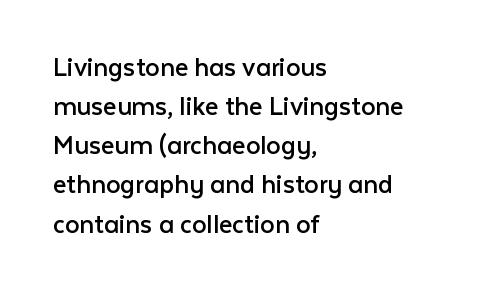
The lettering holds an erect, upright posture throughout. The letterforms sit at book weight or below. The text was rendered using a sans face with plain stroke endings. Underlining? Definitely not there. Vertical spacing — default.
